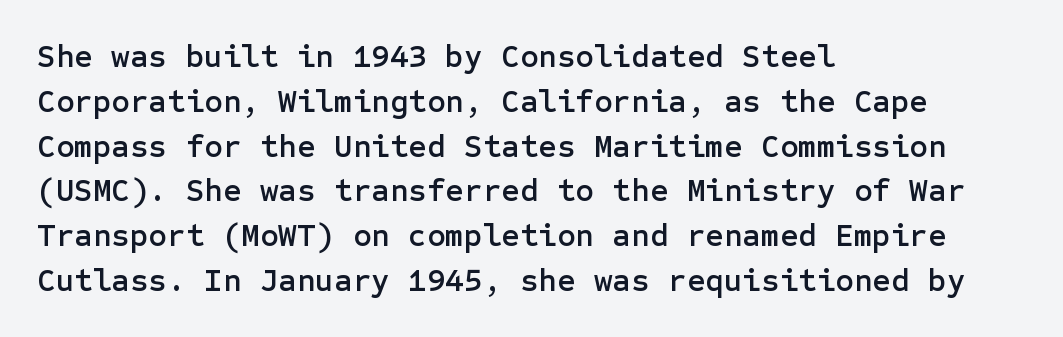
The image shows 32 px sans-serif type, upright; set left-aligned, normal line spacing (1.4x), normal letter spacing, not underlined; low stroke contrast and a medium x-height.
